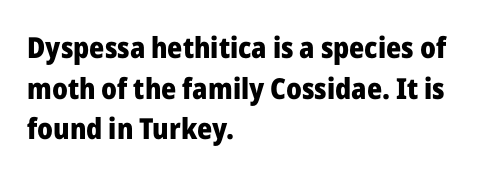
Compared with an ordinary text face, these strokes are far heavier — a full bold. Unlike a traditional serif, this face leaves its strokes unadorned. Each letter keeps its own natural width here, so spacing adapts to shape. These lines were composed using upright roman letters. The line texture is even and compact thanks to regular tracking.
